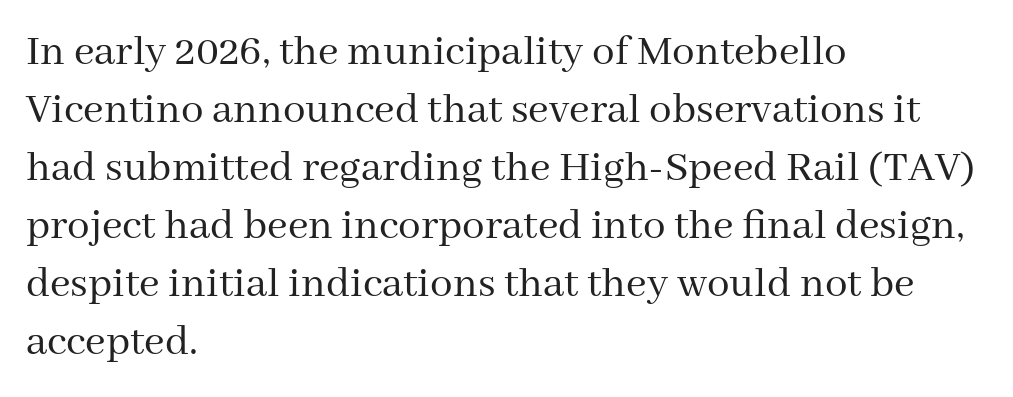
{"serif": "yes", "italic": "no", "bold": "no", "weight": "regular", "width": "normal", "stroke_contrast": "medium", "x_height": "medium", "monospaced": "no", "underline": "no", "align": "left", "line_spacing": "normal", "line_spacing_ratio": 1.29, "letter_spacing": "normal", "letter_spacing_em": 0.0, "glyph_px": 45}
